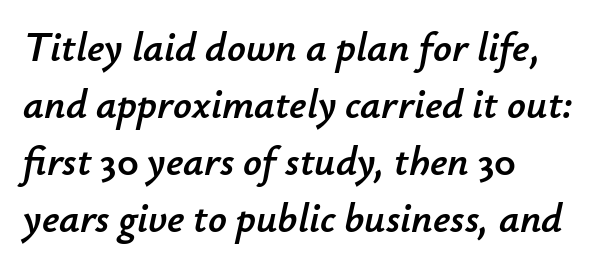
Alignment: flush left. The passage shown leans; its letterforms are oblique. Tracking value appears to be zero — textbook default spacing. Plain, unruled lines of type.
